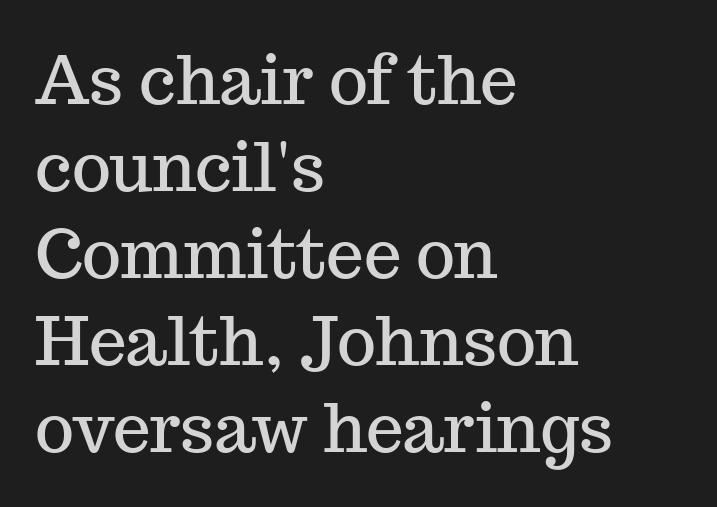
Q: Is the text italic (slanted)? A: No, it is upright.
Q: Is the typeface a serif or a sans-serif typeface? A: Serif.
Q: Is the text underlined? A: No.
Q: How is the paragraph aligned? A: Left-aligned.
Q: Is the spacing between letters normal or unusually wide? A: Normal.
Q: Is the spacing between lines tight, normal or loose? A: Normal.
Q: Width (condensed, normal, or wide)? A: Normal.
Q: Stroke contrast? A: Medium.
Q: x-height? A: Medium.
Q: Monospaced? A: No.
